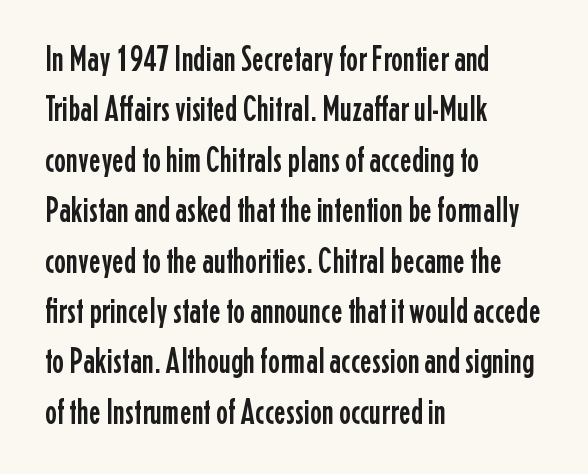
The image shows 36 px condensed sans-serif type, upright; set left-aligned, normal line spacing (1.4x), normal letter spacing, not underlined; low stroke contrast and a medium x-height.
